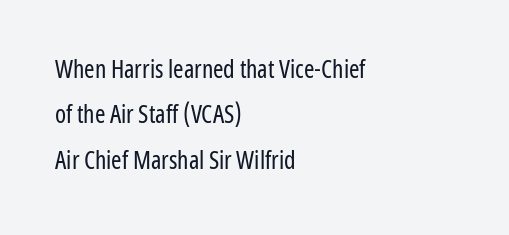
{"italic": "no", "bold": "no", "underline": "no", "align": "left", "line_spacing_ratio": 1.82, "letter_spacing": "normal", "letter_spacing_em": 0.0, "glyph_px": 25}
